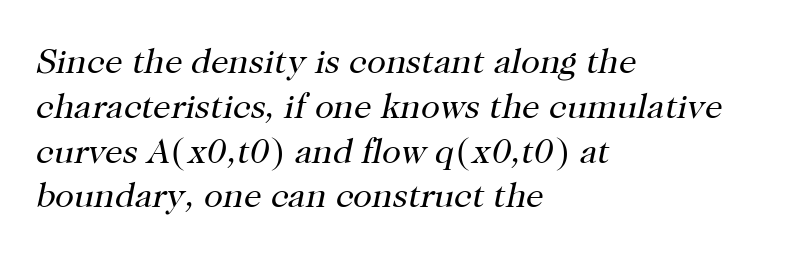
Q: Is the text bold? A: No.
Q: Is the text italic (slanted)? A: Yes, it leans right by about 12 degrees.
Q: Is the typeface a serif or a sans-serif typeface? A: Serif.
Q: Is the text underlined? A: No.
Q: How is the paragraph aligned? A: Left-aligned.
Q: Is the spacing between letters normal or unusually wide? A: Normal.
Q: Is the spacing between lines tight, normal or loose? A: Normal.
Q: Width (condensed, normal, or wide)? A: Normal.
Q: Stroke contrast? A: High.
Q: x-height? A: Medium.
Q: Monospaced? A: No.
